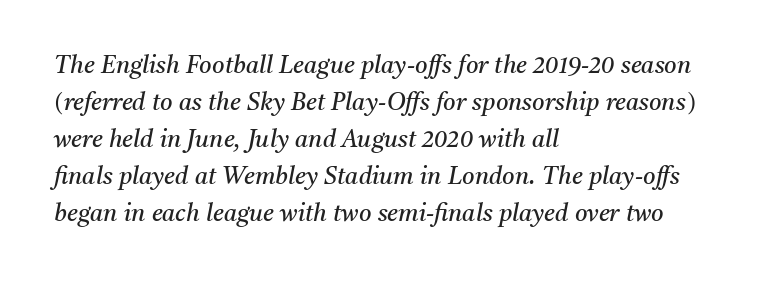
Q: Is the text bold? A: No.
Q: Is the text italic (slanted)? A: Yes, it leans right by about 11 degrees.
Q: Is the text underlined? A: No.
Q: How is the paragraph aligned? A: Left-aligned.
Q: Is the spacing between letters normal or unusually wide? A: Normal.
Q: Is the spacing between lines tight, normal or loose? A: Normal.
